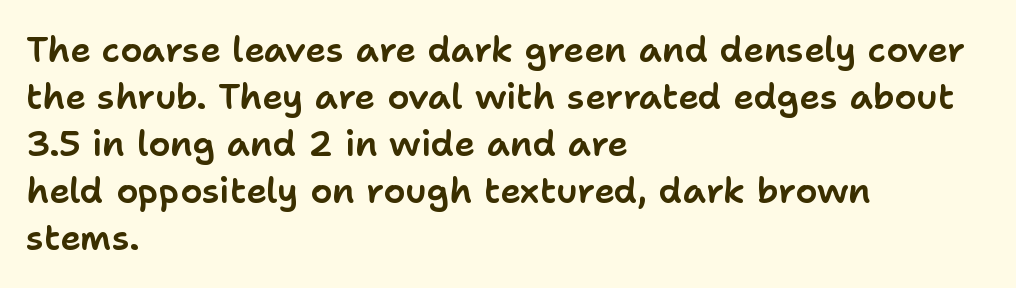
{"serif": "no", "italic": "no", "width": "normal", "stroke_contrast": "low", "x_height": "medium", "monospaced": "no", "underline": "no", "align": "left", "line_spacing": "normal", "line_spacing_ratio": 1.34, "letter_spacing": "normal", "letter_spacing_em": 0.0, "glyph_px": 35}
